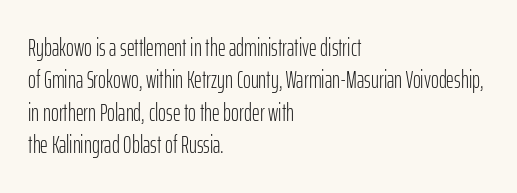
The typesetter chose a ragged-right arrangement here. In terms of letterspacing, this is plain default setting. Descenders hang freely into open space. A typesetter would call this leading conventional body-copy spacing. Stems and bowls with no extra thickness — not bold.
